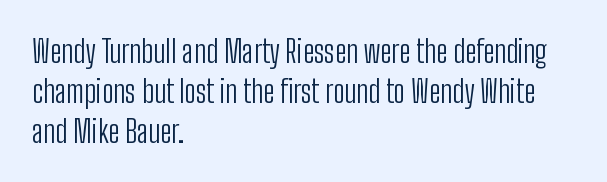
{"serif": "no", "italic": "no", "bold": "no", "weight": "light", "width": "condensed", "stroke_contrast": "low", "x_height": "medium", "monospaced": "no", "underline": "no", "align": "left", "line_spacing": "normal", "line_spacing_ratio": 1.29, "letter_spacing": "normal", "letter_spacing_em": 0.0, "glyph_px": 31}
